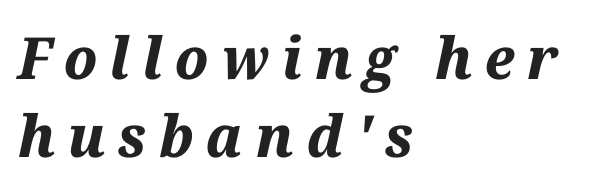
Q: Is the text bold? A: Yes.
Q: Is the text italic (slanted)? A: Yes, it leans right by about 12 degrees.
Q: Is the text underlined? A: No.
Q: How is the paragraph aligned? A: Left-aligned.
Q: Is the spacing between letters normal or unusually wide? A: Unusually wide.
Q: Is the spacing between lines tight, normal or loose? A: Normal.
Q: Width (condensed, normal, or wide)? A: Normal.
Q: Stroke contrast? A: Medium.
Q: x-height? A: Medium.
Q: Monospaced? A: No.
